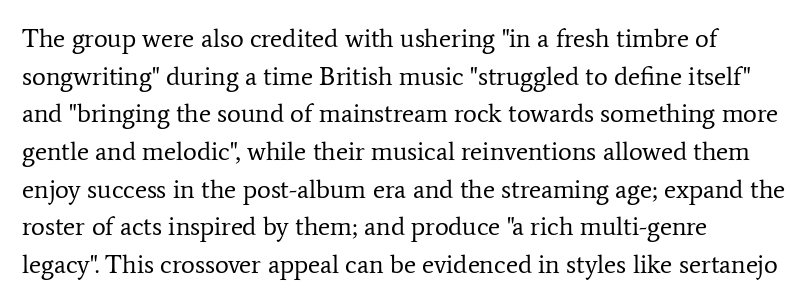
{"italic": "no", "bold": "no", "underline": "no", "align": "left", "line_spacing": "normal", "line_spacing_ratio": 1.45, "letter_spacing": "normal", "letter_spacing_em": 0.0, "glyph_px": 26}
